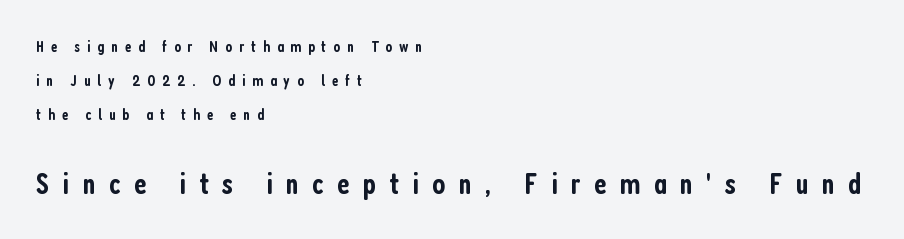
The image shows 31 px semibold, condensed sans-serif type, upright; set left-aligned, loose line spacing (2.13x), unusually wide letter spacing (+0.43 em), not underlined; the second (bottom) block is 1.94x larger; low stroke contrast and a medium x-height.
